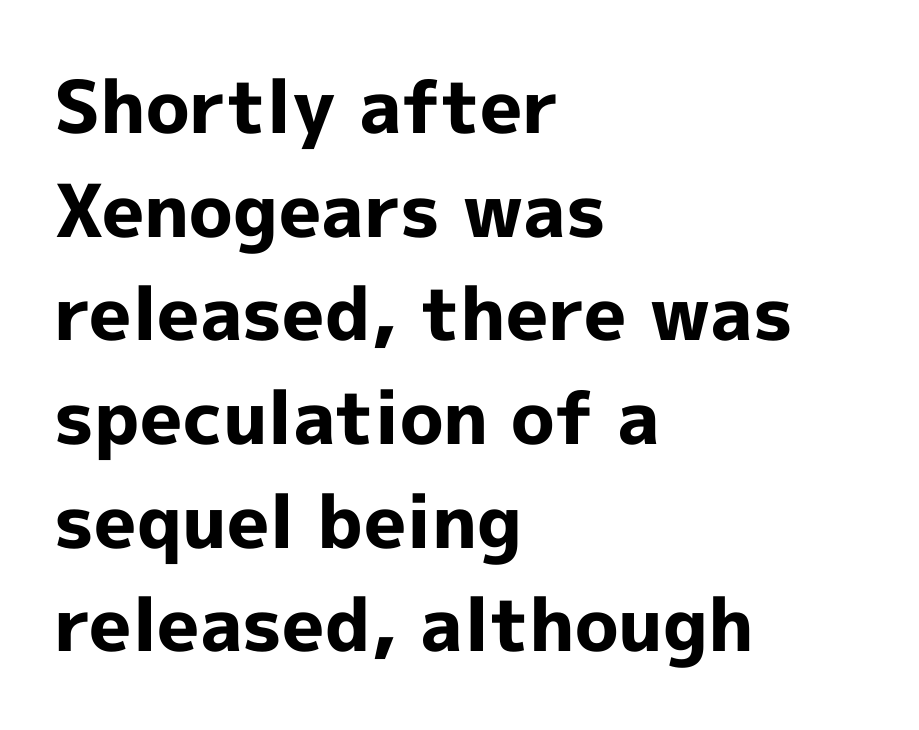
The image shows 73 px bold sans-serif type, upright; set left-aligned, normal line spacing (1.42x), normal letter spacing, not underlined; a medium x-height.
